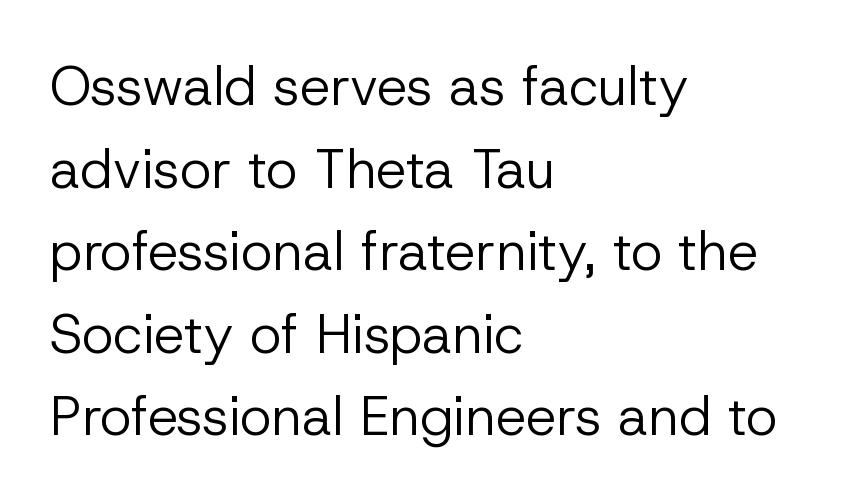
Q: Is the text bold? A: No.
Q: Is the text italic (slanted)? A: No, it is upright.
Q: Is the typeface a serif or a sans-serif typeface? A: Sans-serif.
Q: Is the text underlined? A: No.
Q: How is the paragraph aligned? A: Left-aligned.
Q: Is the spacing between letters normal or unusually wide? A: Normal.
Q: Is the spacing between lines tight, normal or loose? A: Normal.
Q: Width (condensed, normal, or wide)? A: Normal.
Q: Stroke contrast? A: Low.
Q: x-height? A: Medium.
Q: Monospaced? A: No.
